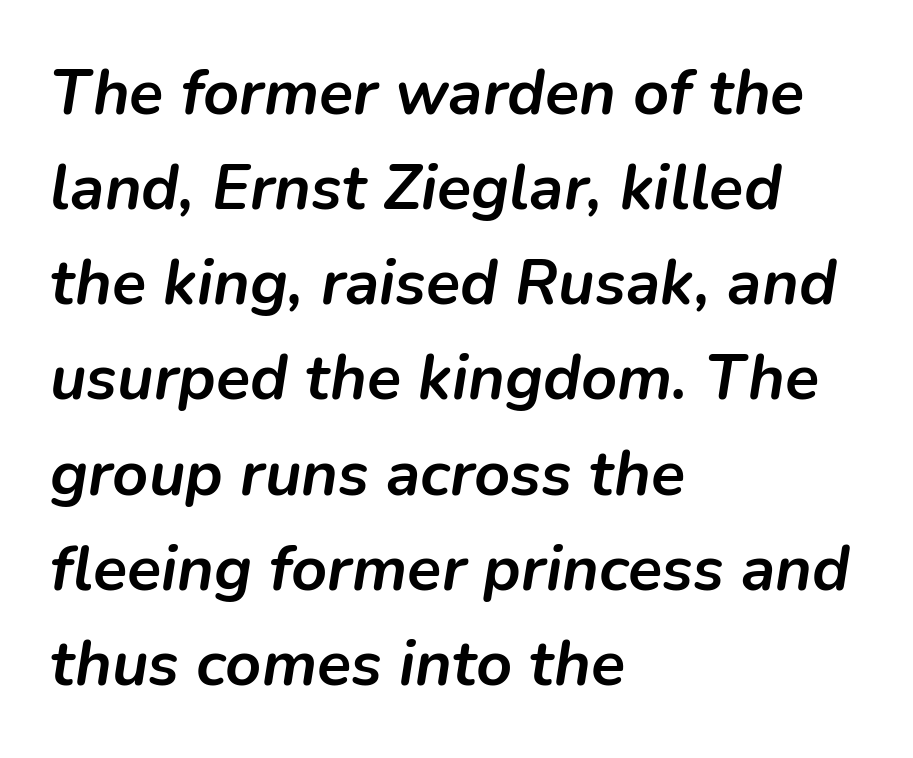
{"italic": "yes", "lean": "right", "slant_degrees": 9, "bold": "yes", "weight": "semibold", "width": "normal", "stroke_contrast": "low", "x_height": "medium", "monospaced": "no", "underline": "no", "align": "left", "line_spacing": "normal", "line_spacing_ratio": 1.51, "letter_spacing": "normal", "letter_spacing_em": 0.0, "glyph_px": 63}
